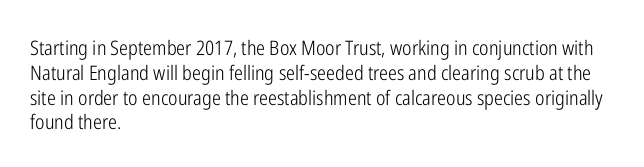
The image shows 20 px text type, upright; set left-aligned, line spacing 1.24x, normal letter spacing, not underlined.
